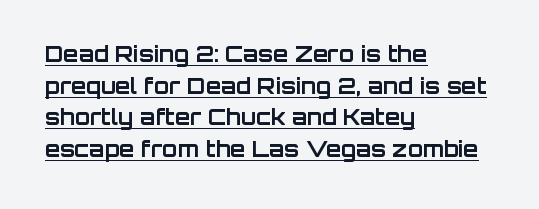
The image shows 22 px bold type, upright; set left-aligned, normal line spacing (1.44x), normal letter spacing, underlined.
